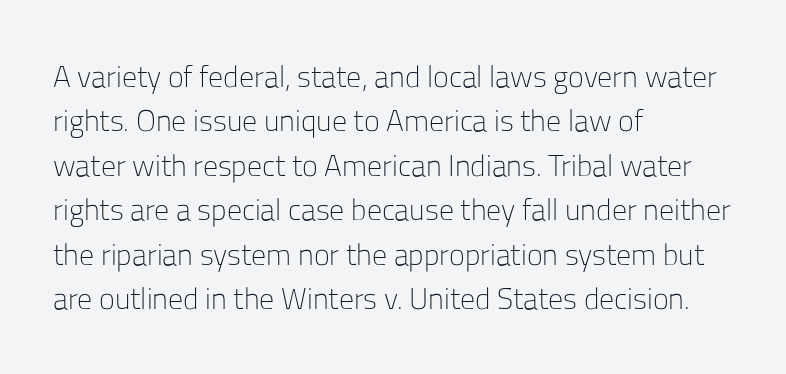
Check where the strokes stop: nothing finishes them off — pure sans. The rag falls on the right side of this text block. Posture: straight, roman, zero tilt. Bold? No — there's no thickening of the strokes. Each letter keeps its own natural width here, so spacing adapts to shape.
